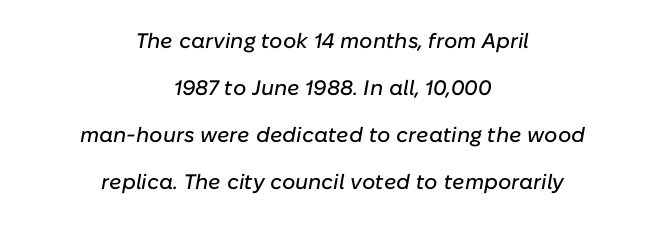
{"italic": "yes", "lean": "right", "slant_degrees": 10, "underline": "no", "align": "center", "line_spacing": "loose", "line_spacing_ratio": 2.24, "letter_spacing": "normal", "letter_spacing_em": 0.0, "glyph_px": 21}
